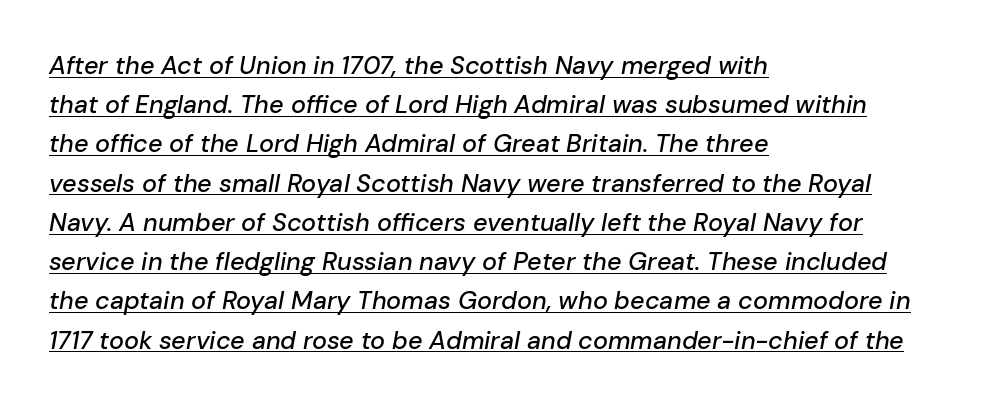
Caption: lettering with a line underneath. Between one letter and the next there's only the usual sliver of space. Line spacing here is normal. The font's italic variant was chosen for this text.
